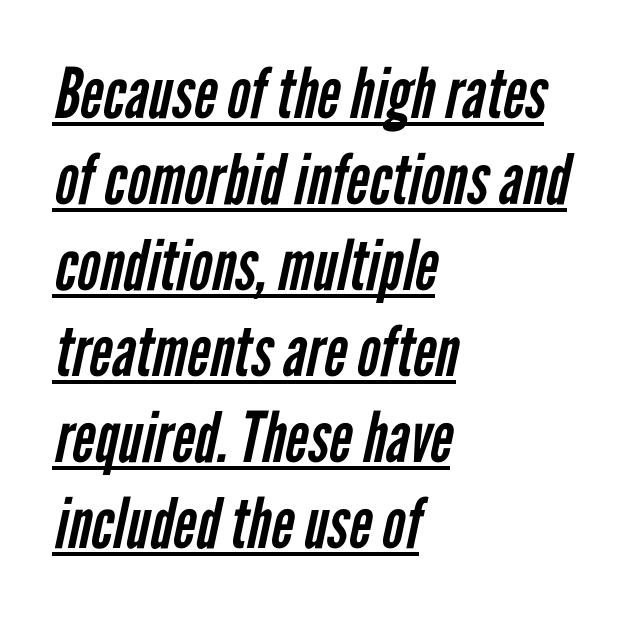
Heft: none added — not bold. You can tell from the bare stems that sans-serif type was used. Compared with undecorated copy, this sample adds a rule below the words. Notice how the passage keeps a crisp vertical edge on the left only. The passage shown is typed in a proportional face where columns would drift. The rendering keeps characters at their native spacing.
